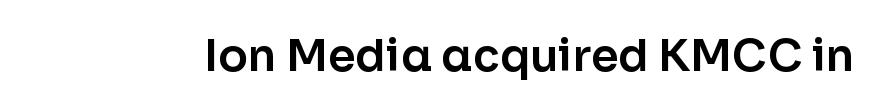
{"serif": "no", "italic": "no", "width": "normal", "stroke_contrast": "low", "x_height": "medium", "monospaced": "no", "underline": "no", "letter_spacing": "normal", "letter_spacing_em": 0.0, "glyph_px": 44}
